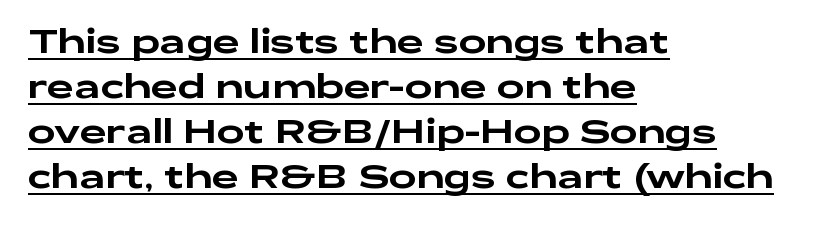
Q: Is the text italic (slanted)? A: No, it is upright.
Q: Is the typeface a serif or a sans-serif typeface? A: Sans-serif.
Q: Is the text underlined? A: Yes.
Q: How is the paragraph aligned? A: Left-aligned.
Q: Is the spacing between letters normal or unusually wide? A: Normal.
Q: Is the spacing between lines tight, normal or loose? A: Normal.
Q: Width (condensed, normal, or wide)? A: Wide.
Q: Stroke contrast? A: Low.
Q: x-height? A: Medium.
Q: Monospaced? A: No.
